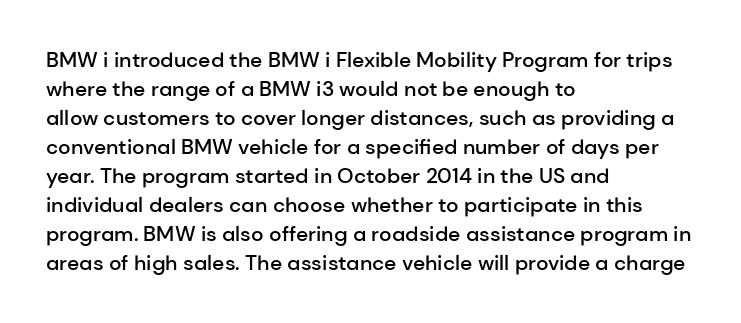
The image shows 21 px text type, upright; set left-aligned, normal line spacing (1.38x), normal letter spacing, not underlined.
